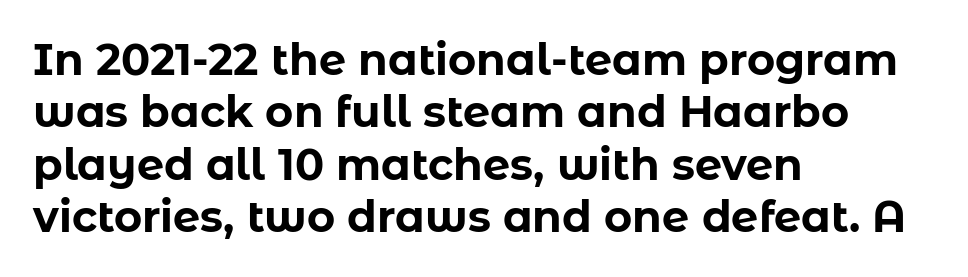
Q: Is the text bold? A: Yes.
Q: Is the text italic (slanted)? A: No, it is upright.
Q: Is the typeface a serif or a sans-serif typeface? A: Sans-serif.
Q: Is the text underlined? A: No.
Q: How is the paragraph aligned? A: Left-aligned.
Q: Is the spacing between letters normal or unusually wide? A: Normal.
Q: Width (condensed, normal, or wide)? A: Normal.
Q: Stroke contrast? A: Low.
Q: x-height? A: Medium.
Q: Monospaced? A: No.
